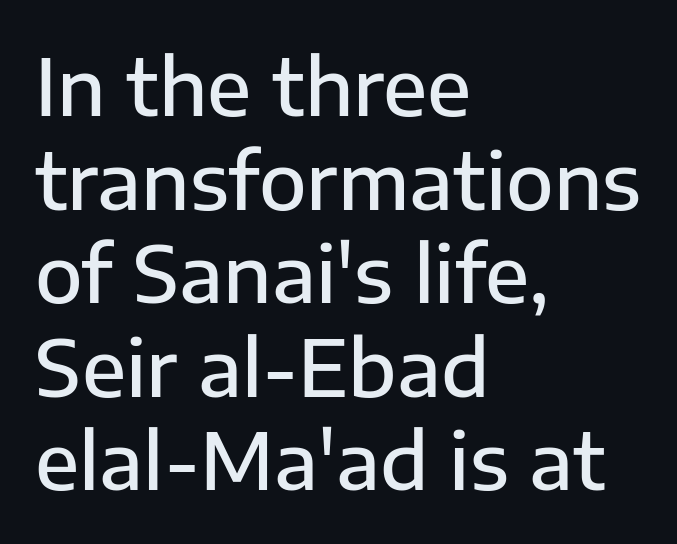
Q: Is the text bold? A: Semi-bold.
Q: Is the text italic (slanted)? A: No, it is upright.
Q: Is the typeface a serif or a sans-serif typeface? A: Sans-serif.
Q: Is the text underlined? A: No.
Q: How is the paragraph aligned? A: Left-aligned.
Q: Is the spacing between letters normal or unusually wide? A: Normal.
Q: Width (condensed, normal, or wide)? A: Normal.
Q: Stroke contrast? A: Low.
Q: x-height? A: Medium.
Q: Monospaced? A: No.
